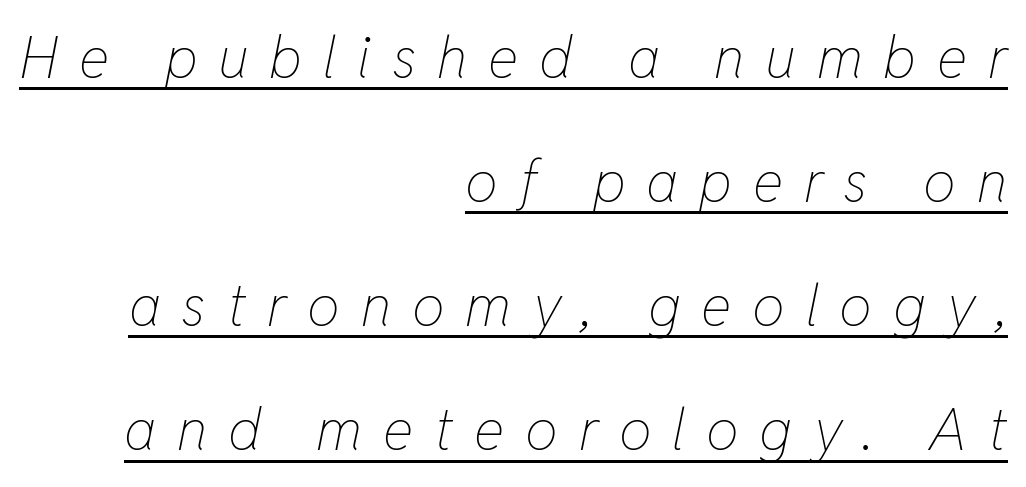
{"italic": "yes", "lean": "right", "slant_degrees": 11, "bold": "no", "weight": "thin", "width": "condensed", "stroke_contrast": "low", "x_height": "medium", "monospaced": "no", "underline": "yes", "align": "right", "line_spacing": "loose", "line_spacing_ratio": 2.14, "letter_spacing": "wide", "letter_spacing_em": 0.36, "glyph_px": 58}
